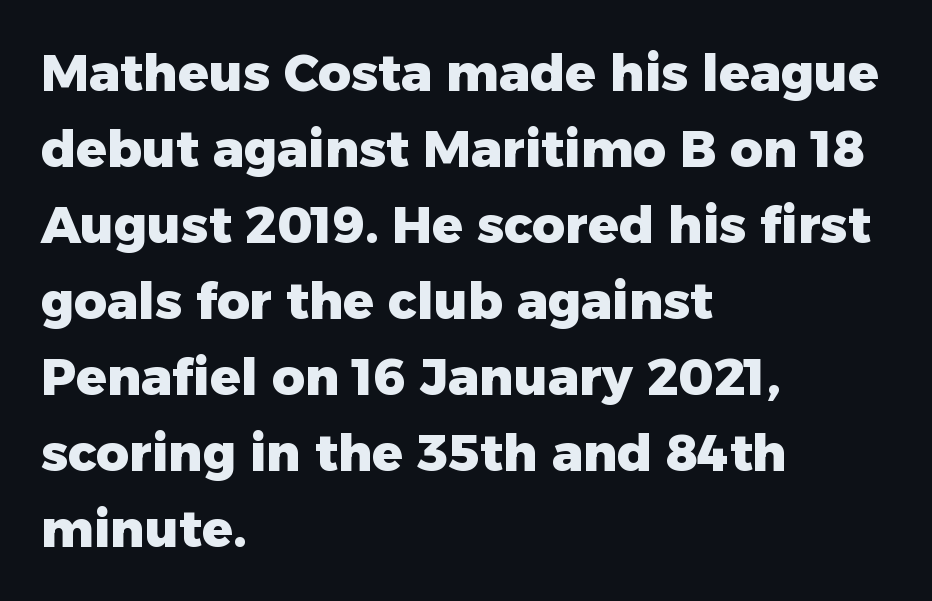
Q: Is the text bold? A: Yes.
Q: Is the text italic (slanted)? A: No, it is upright.
Q: Is the typeface a serif or a sans-serif typeface? A: Sans-serif.
Q: Is the text underlined? A: No.
Q: How is the paragraph aligned? A: Left-aligned.
Q: Is the spacing between letters normal or unusually wide? A: Normal.
Q: Is the spacing between lines tight, normal or loose? A: Normal.
Q: Width (condensed, normal, or wide)? A: Normal.
Q: Stroke contrast? A: Low.
Q: x-height? A: Medium.
Q: Monospaced? A: No.
